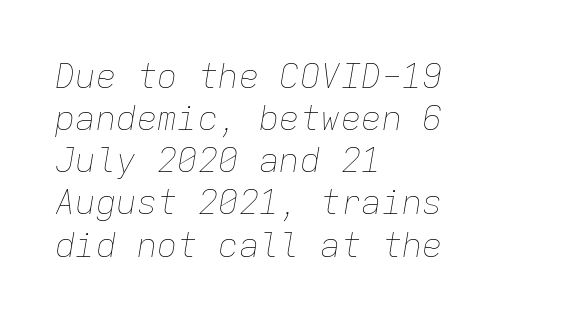
The image shows 34 px thin type, italic (leaning right), monospaced; set left-aligned, line spacing 1.24x, normal letter spacing, not underlined; low stroke contrast and a medium x-height.
